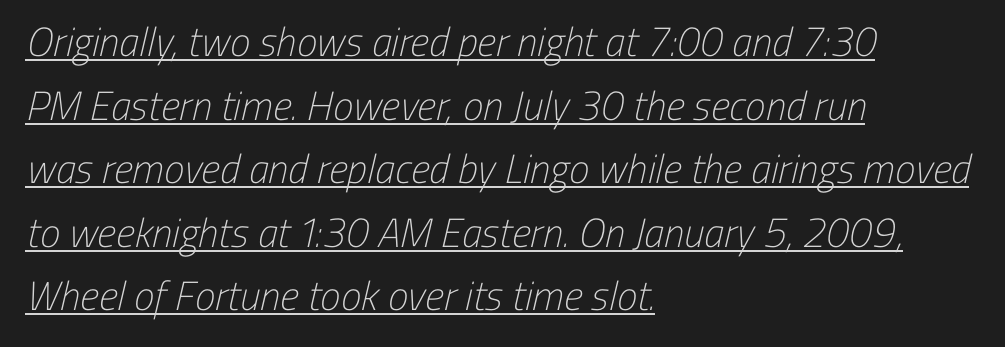
The image shows 41 px light, condensed sans-serif type; set left-aligned, normal line spacing (1.55x), normal letter spacing, underlined; low stroke contrast and a medium x-height.
